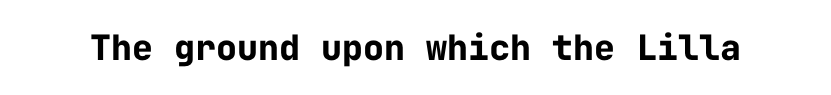
The image shows 35 px bold sans-serif type, upright, monospaced; set normal letter spacing, not underlined; low stroke contrast and a medium x-height.
